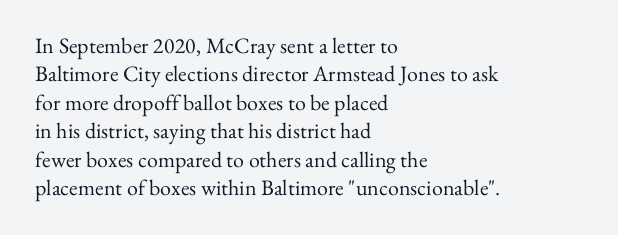
{"italic": "no", "bold": "no", "underline": "no", "align": "left", "line_spacing": "normal", "line_spacing_ratio": 1.29, "letter_spacing": "normal", "letter_spacing_em": 0.0, "glyph_px": 22}
